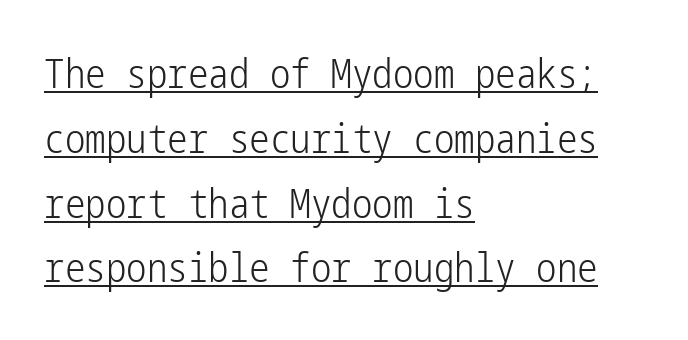
The image shows 41 px light, condensed sans-serif type, upright; set left-aligned, normal line spacing (1.58x), normal letter spacing, underlined; low stroke contrast and a medium x-height.
